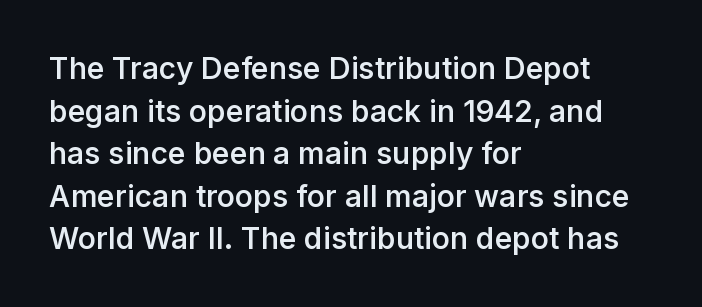
{"serif": "no", "italic": "no", "bold": "semi", "weight": "semibold", "width": "normal", "stroke_contrast": "low", "x_height": "medium", "monospaced": "no", "underline": "no", "align": "left", "line_spacing": "normal", "line_spacing_ratio": 1.42, "letter_spacing": "normal", "letter_spacing_em": 0.0, "glyph_px": 30}
